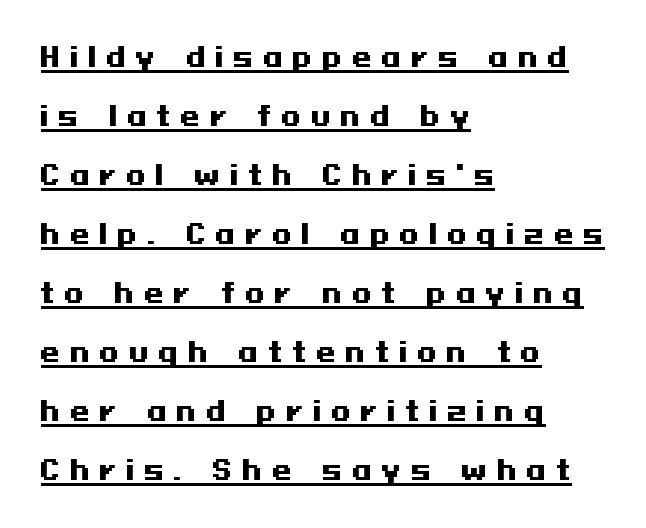
The image shows 26 px bold type, upright; set left-aligned, loose line spacing (2.27x), unusually wide letter spacing (+0.36 em), underlined.
